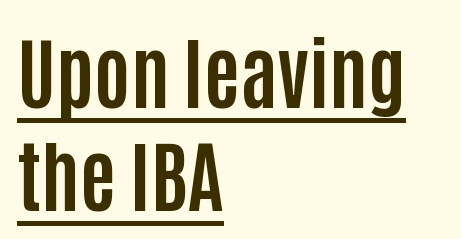
Look at the bottom of the vertical strokes: they stop flat, with no serifs. Is the type bold? Yes — the strokes are clearly thick and heavy. Is this a fixed-width face? No — the glyphs have proportional, varying widths. Ordinary non-slanted type is in use.
